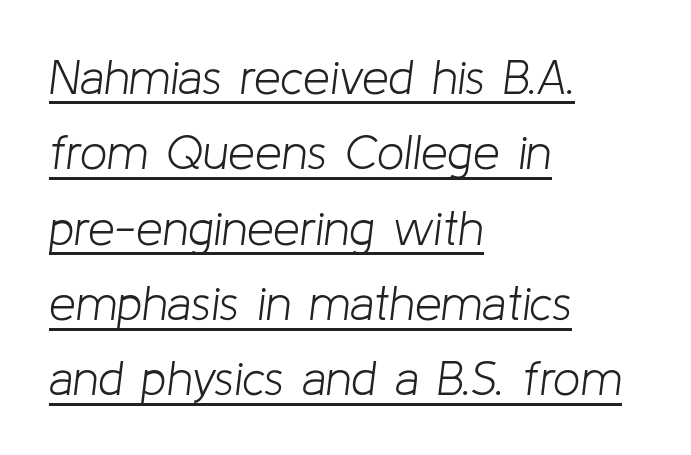
{"italic": "yes", "lean": "right", "slant_degrees": 8, "bold": "no", "weight": "light", "width": "normal", "stroke_contrast": "low", "x_height": "medium", "monospaced": "no", "underline": "yes", "align": "left", "line_spacing": "normal", "line_spacing_ratio": 1.57, "letter_spacing": "normal", "letter_spacing_em": 0.0, "glyph_px": 48}
